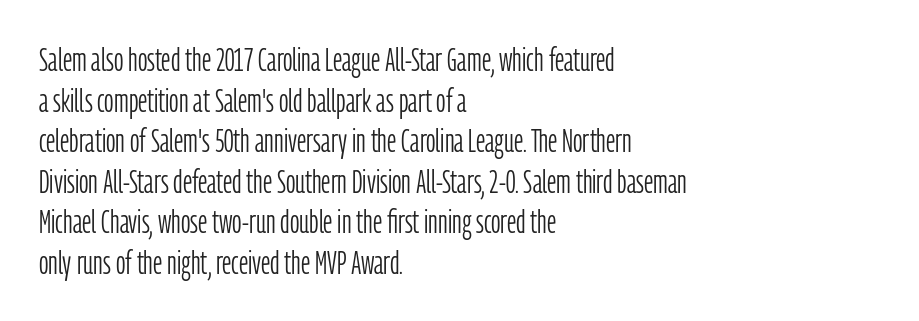
The image shows 33 px light, condensed sans-serif type, upright; set left-aligned, line spacing 1.23x, normal letter spacing, not underlined; low stroke contrast and a medium x-height.
